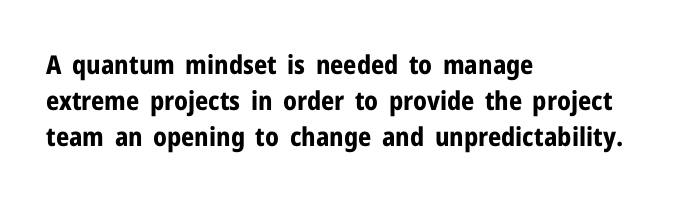
Clear beneath every line of the passage. The typography opts for an upright posture over an oblique one. Evenly set lines give the paragraph a standard silhouette. Standard letterfit; no display-style spreading of the glyphs. The compositor pushed each line to the left boundary.
